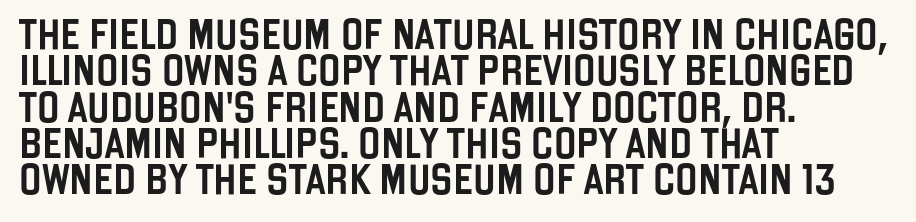
Q: Is the text italic (slanted)? A: No, it is upright.
Q: Is the typeface a serif or a sans-serif typeface? A: Sans-serif.
Q: Is the text underlined? A: No.
Q: How is the paragraph aligned? A: Left-aligned.
Q: Is the spacing between letters normal or unusually wide? A: Normal.
Q: Width (condensed, normal, or wide)? A: Condensed.
Q: Stroke contrast? A: Low.
Q: x-height? A: Large.
Q: Monospaced? A: No.
